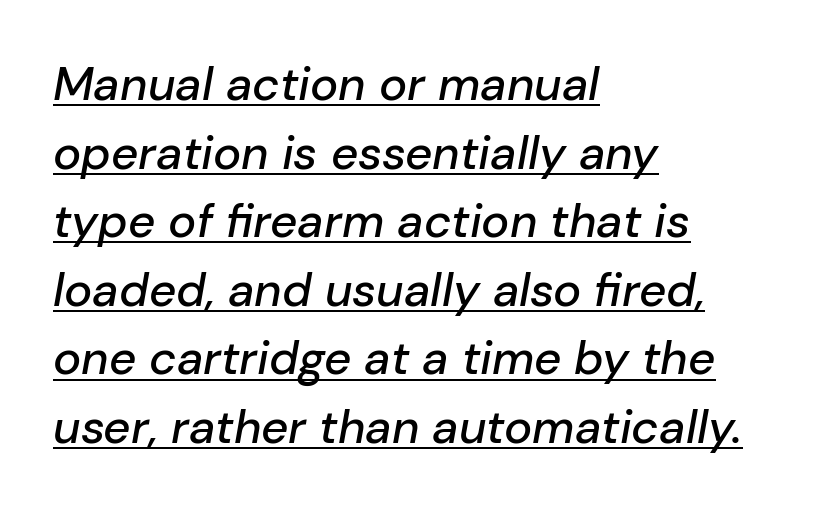
What's the leading like? Ordinary, nothing unusual. Looks like someone drew a line under every word here. The type is set solid horizontally, with unmodified tracking. The face used here has a pronounced slope to its letters. Each line starts at the same left margin while the right side varies.
